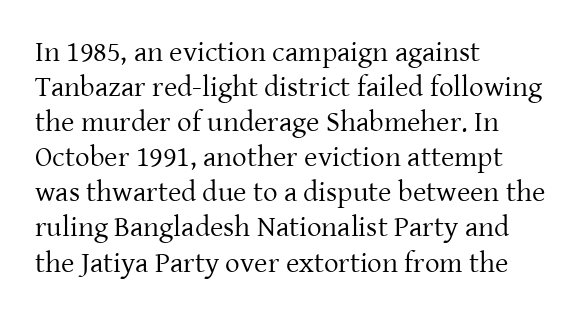
The image shows 29 px regular-weight serif type, upright; set left-aligned, line spacing 1.21x, normal letter spacing, not underlined; low stroke contrast and a medium x-height.
